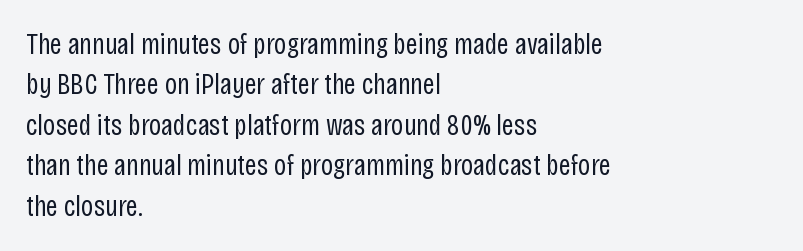
The image shows 30 px regular-weight, condensed sans-serif type, upright; set left-aligned, normal line spacing (1.35x), normal letter spacing, not underlined; low stroke contrast and a large x-height.
